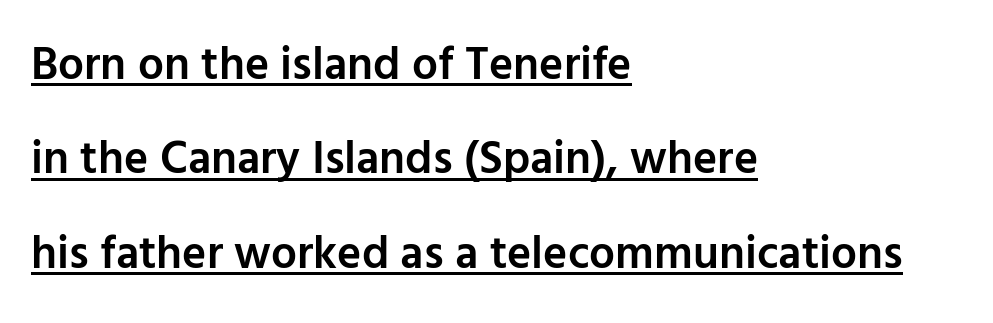
The image shows 46 px semibold sans-serif type, upright; set left-aligned, loose line spacing (2.05x), normal letter spacing, underlined; low stroke contrast and a medium x-height.
